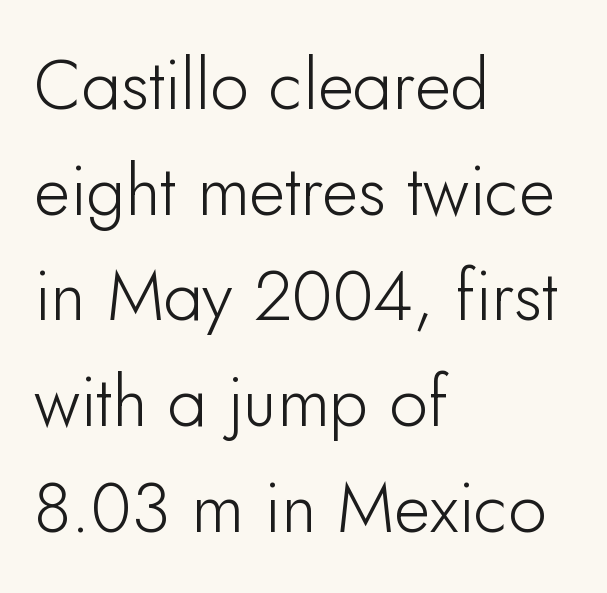
{"serif": "no", "italic": "no", "width": "normal", "stroke_contrast": "low", "x_height": "small", "monospaced": "no", "underline": "no", "align": "left", "line_spacing": "normal", "line_spacing_ratio": 1.51, "letter_spacing": "normal", "letter_spacing_em": 0.0, "glyph_px": 70}
